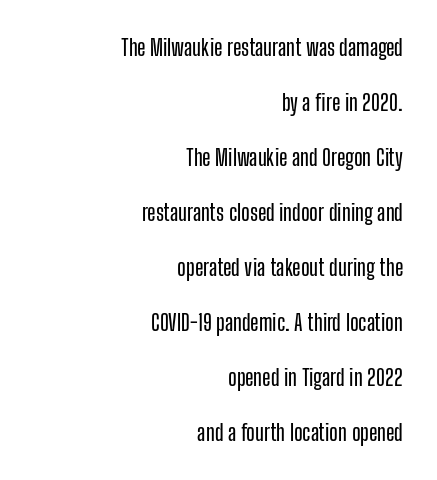
Q: Is the text italic (slanted)? A: No, it is upright.
Q: Is the text underlined? A: No.
Q: How is the paragraph aligned? A: Right-aligned.
Q: Is the spacing between letters normal or unusually wide? A: Normal.
Q: Is the spacing between lines tight, normal or loose? A: Loose.
